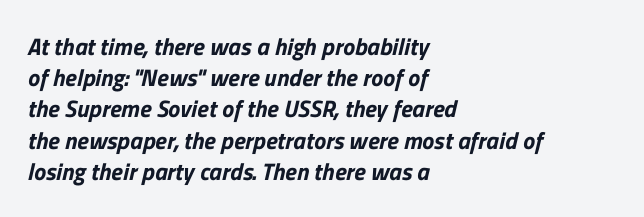
{"underline": "no", "align": "left", "line_spacing": "normal", "line_spacing_ratio": 1.3, "letter_spacing": "normal", "letter_spacing_em": 0.0, "glyph_px": 24}
